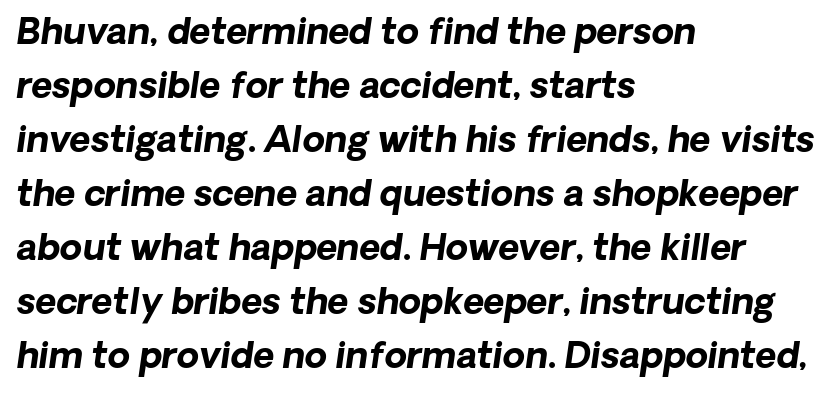
Q: Is the text bold? A: Yes.
Q: Is the typeface a serif or a sans-serif typeface? A: Sans-serif.
Q: Is the text underlined? A: No.
Q: How is the paragraph aligned? A: Left-aligned.
Q: Is the spacing between letters normal or unusually wide? A: Normal.
Q: Is the spacing between lines tight, normal or loose? A: Normal.
Q: Width (condensed, normal, or wide)? A: Normal.
Q: Stroke contrast? A: Low.
Q: x-height? A: Medium.
Q: Monospaced? A: No.
